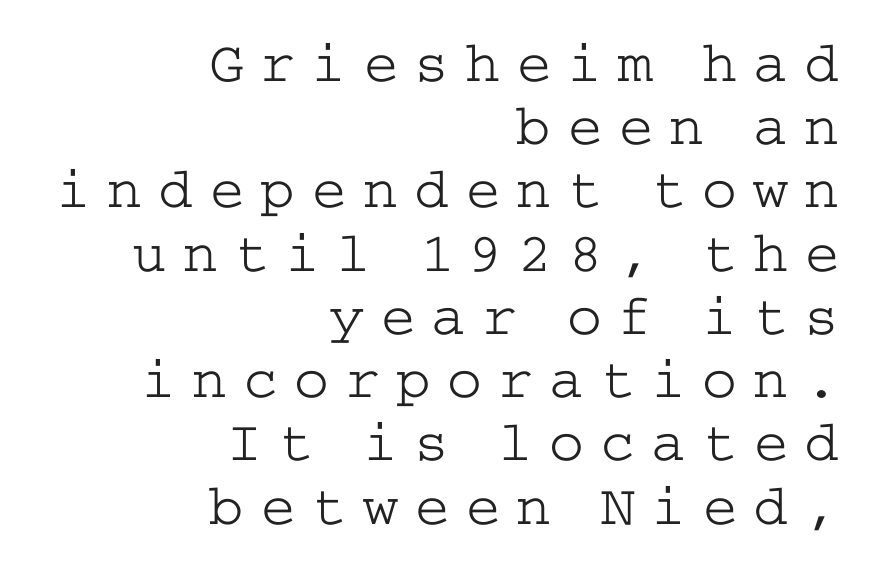
The image shows 58 px light, wide serif type, upright; set right-aligned, tight line spacing (1.09x), unusually wide letter spacing (+0.28 em), not underlined; low stroke contrast and a medium x-height.
